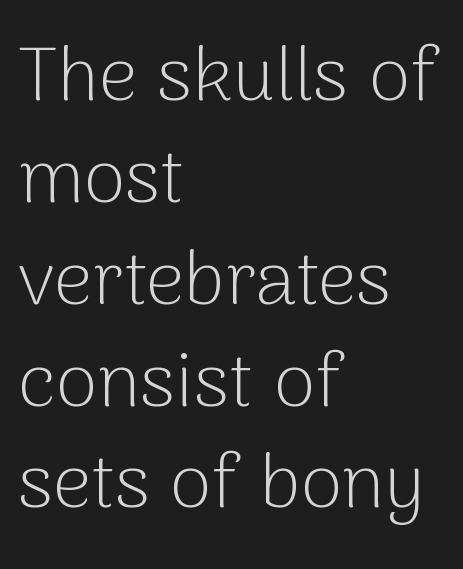
Q: Is the text bold? A: No.
Q: Is the text italic (slanted)? A: No, it is upright.
Q: Is the typeface a serif or a sans-serif typeface? A: Sans-serif.
Q: Is the text underlined? A: No.
Q: How is the paragraph aligned? A: Left-aligned.
Q: Is the spacing between letters normal or unusually wide? A: Normal.
Q: Is the spacing between lines tight, normal or loose? A: Normal.
Q: Width (condensed, normal, or wide)? A: Normal.
Q: Stroke contrast? A: Low.
Q: x-height? A: Medium.
Q: Monospaced? A: No.
